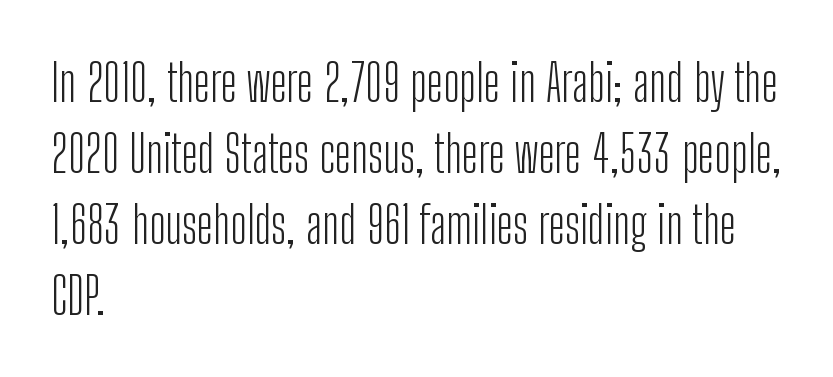
The image shows 51 px light, condensed sans-serif type, upright; set left-aligned, normal line spacing (1.39x), normal letter spacing, not underlined; low stroke contrast and a medium x-height.
